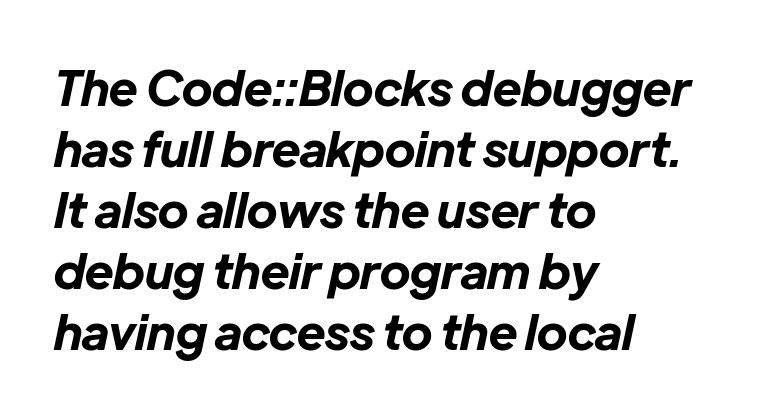
{"italic": "yes", "lean": "right", "slant_degrees": 12, "bold": "yes", "weight": "bold", "width": "normal", "stroke_contrast": "low", "x_height": "medium", "monospaced": "no", "underline": "no", "align": "left", "line_spacing": "normal", "line_spacing_ratio": 1.27, "letter_spacing": "normal", "letter_spacing_em": 0.0, "glyph_px": 48}
